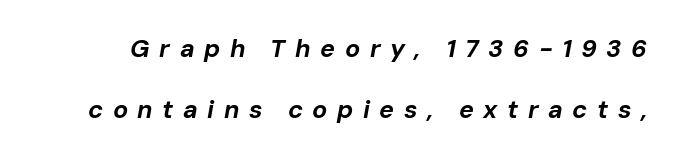
The image shows 25 px bold type, italic (leaning right); set loose line spacing (2.45x), unusually wide letter spacing (+0.38 em), not underlined.
